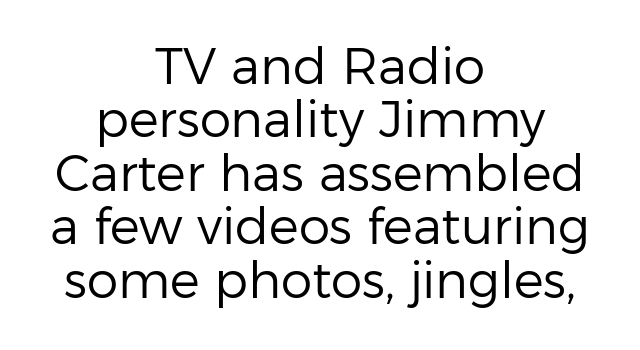
The image shows 50 px regular-weight sans-serif type, upright; set centered, tight line spacing (1.07x), normal letter spacing, not underlined; low stroke contrast and a medium x-height.
